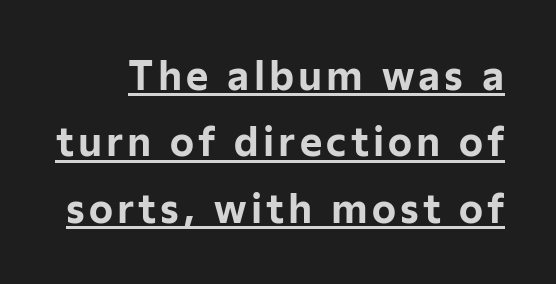
Q: Is the text bold? A: Yes.
Q: Is the text italic (slanted)? A: No, it is upright.
Q: Is the typeface a serif or a sans-serif typeface? A: Sans-serif.
Q: Is the text underlined? A: Yes.
Q: Width (condensed, normal, or wide)? A: Normal.
Q: Stroke contrast? A: Low.
Q: x-height? A: Medium.
Q: Monospaced? A: No.
